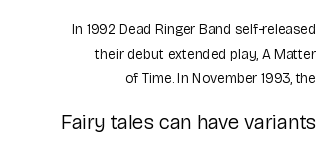
Stems here are at most as thick as an everyday book face. Nobody drew a line under any word here. The rendering anchors every line to the right-hand side. Is the lower block the larger one? Yes — the lower block carries the bigger type. A typesetter would mark this as roman, not italic.
